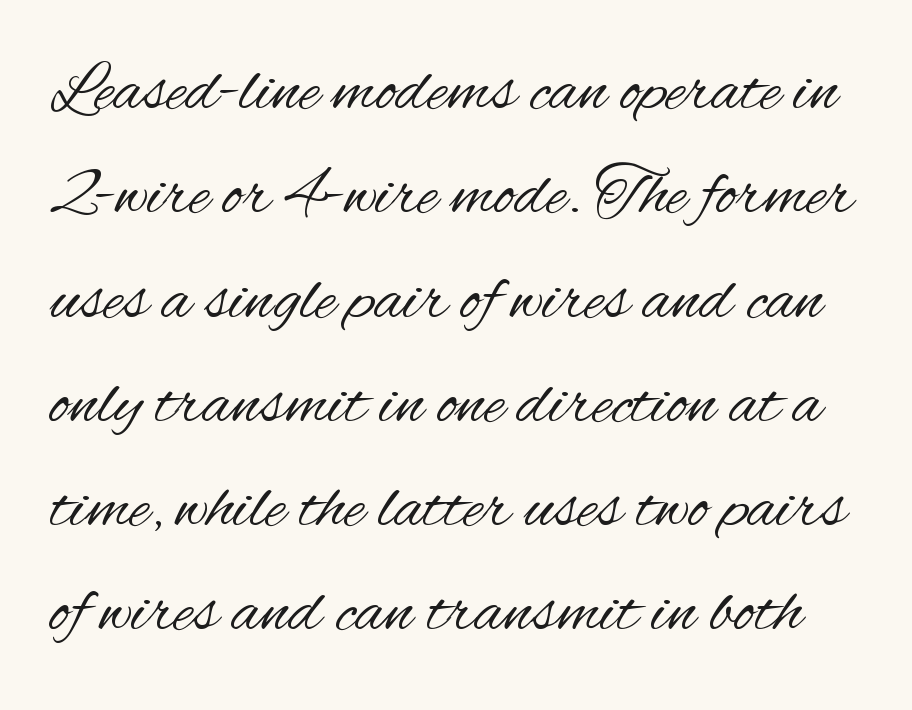
The image shows 70 px regular-weight, condensed sans-serif type; set normal line spacing (1.49x), normal letter spacing, not underlined; medium stroke contrast and a small x-height.
